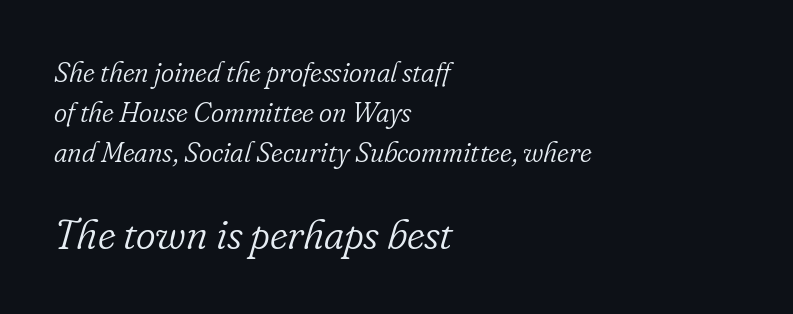
These lines sit exactly where default settings would place them. The setting favours the left margin, as ordinary paragraphs usually do. There is no visible air inserted between adjacent glyphs. Think of a printed novel: that variable character pitch is what you see here. The glyphs are unaccompanied by any horizontal stroke below them.
